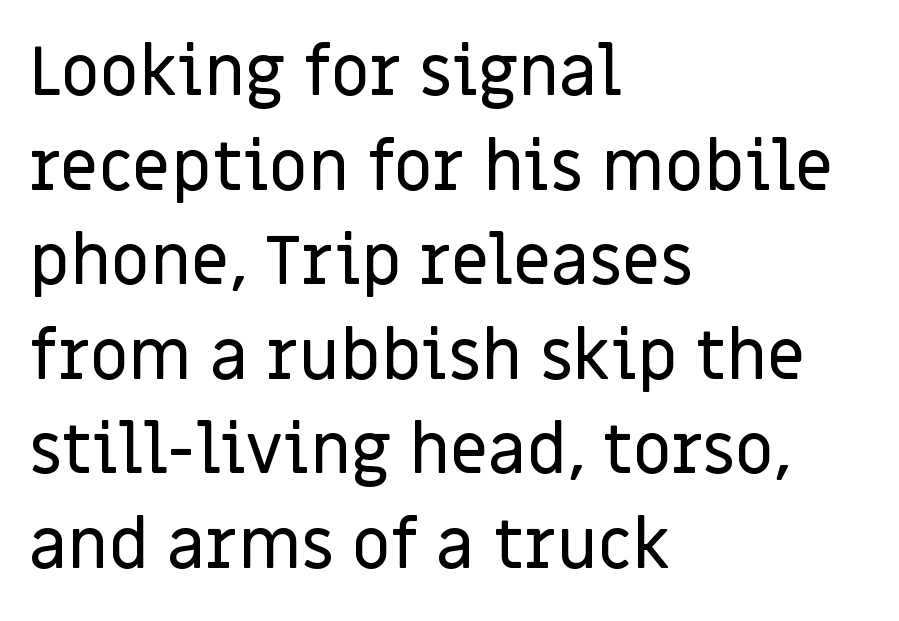
This block has exactly the height ordinary leading produces. If you drew a line through each stem, it would be perfectly vertical. There is no visible air inserted between adjacent glyphs. The passage shown is typed in a proportional face where columns would drift.
